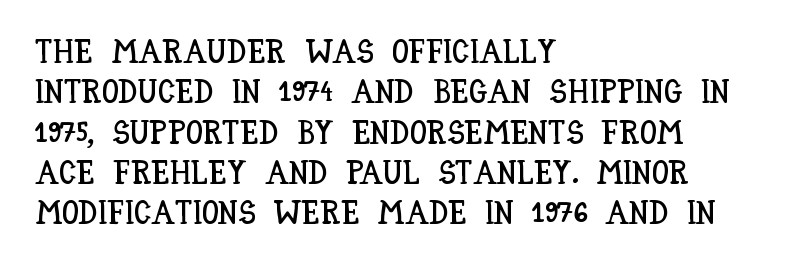
The lettering holds an erect, upright posture throughout. The strip under each line holds only bare page. Between one letter and the next there's only the usual sliver of space. Does the copy run flush right? No — it runs flush left.
